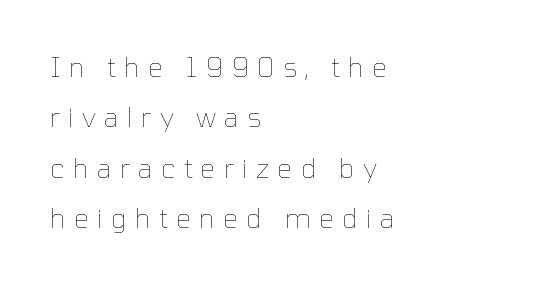
Q: Is the text bold? A: No.
Q: Is the text italic (slanted)? A: No, it is upright.
Q: Is the text underlined? A: No.
Q: How is the paragraph aligned? A: Left-aligned.
Q: Is the spacing between letters normal or unusually wide? A: Unusually wide.
